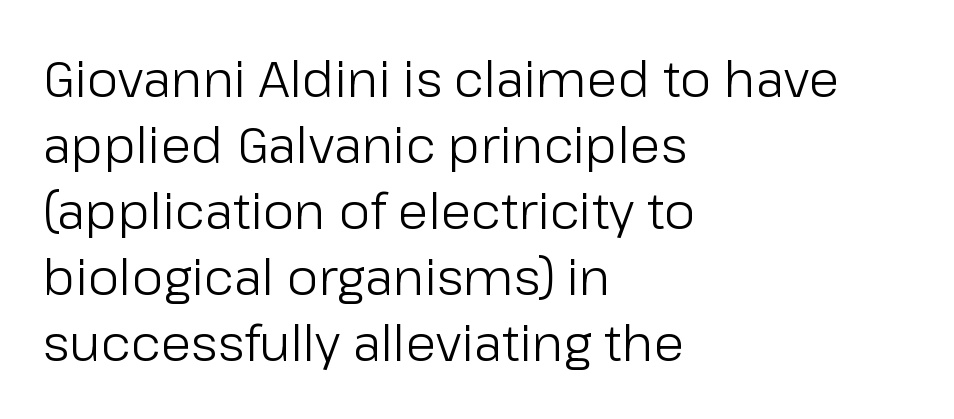
The image shows 50 px light sans-serif type, upright; set left-aligned, normal line spacing (1.32x), normal letter spacing, not underlined; low stroke contrast and a medium x-height.
